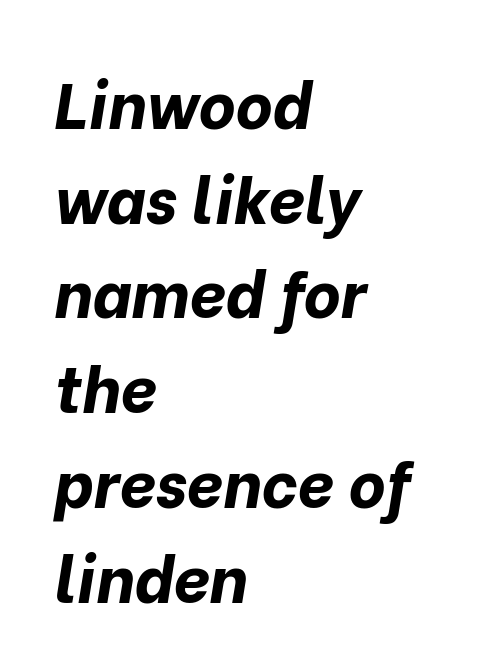
The image shows 64 px bold type, italic (leaning right); set left-aligned, normal line spacing (1.48x), normal letter spacing, not underlined; low stroke contrast and a medium x-height.
